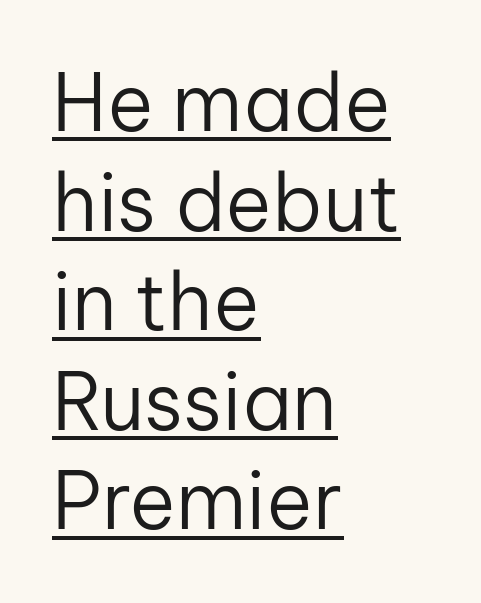
{"serif": "no", "italic": "no", "bold": "no", "weight": "regular", "width": "normal", "stroke_contrast": "low", "x_height": "medium", "monospaced": "no", "underline": "yes", "align": "left", "line_spacing": "normal", "line_spacing_ratio": 1.26, "letter_spacing": "normal", "letter_spacing_em": 0.0, "glyph_px": 79}
